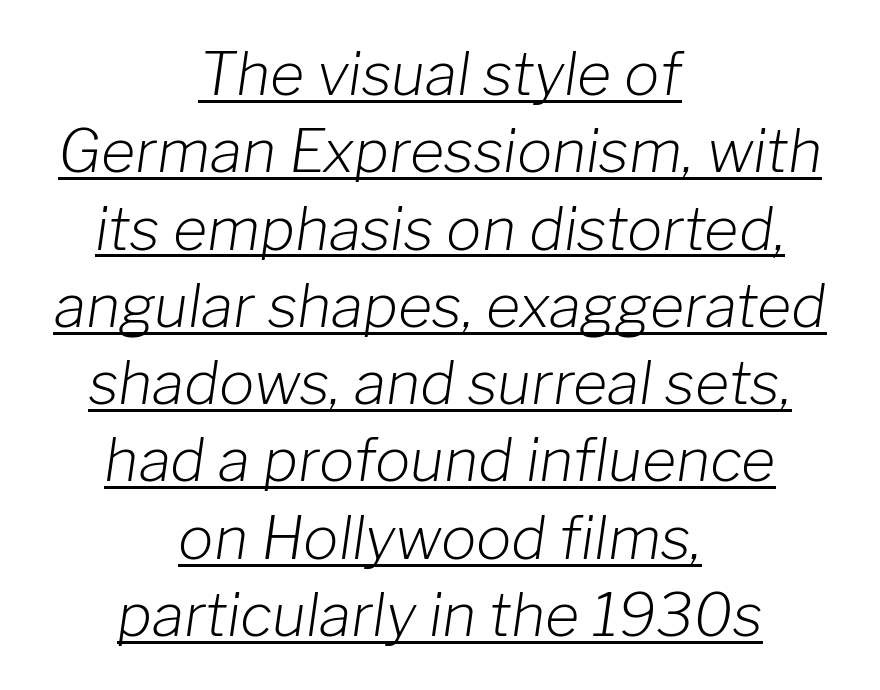
In designer terms, the underline attribute is active on this setting. Nobody touched the tracking dial on this one. The font's italic variant was chosen for this text. A student would call this center alignment; a typographer would say set centered.
